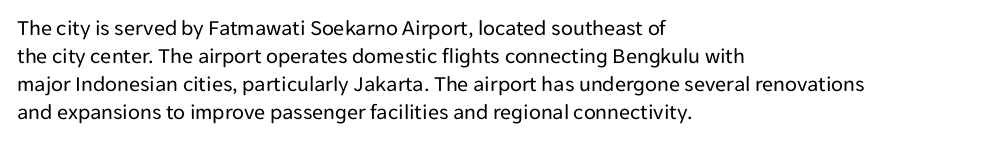
The image shows 22 px text type, upright; set left-aligned, normal line spacing (1.27x), normal letter spacing, not underlined.
